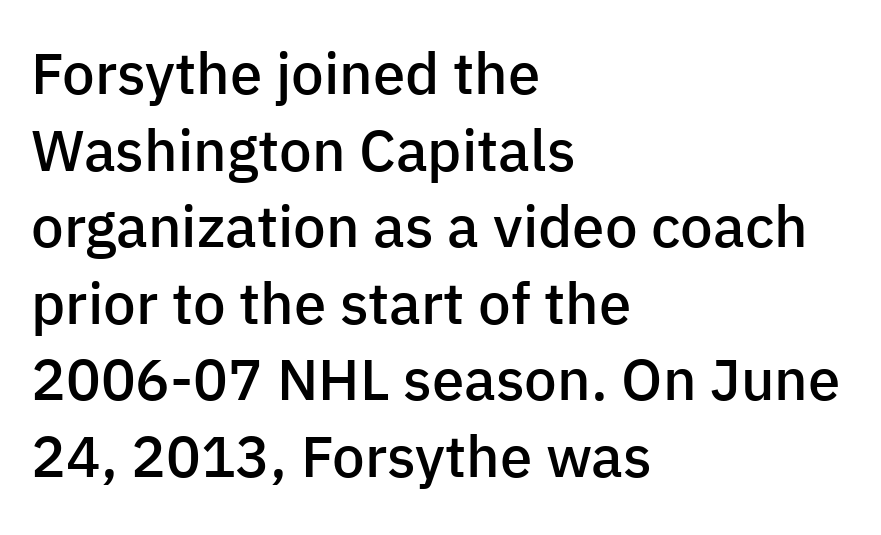
Q: Is the text bold? A: Semi-bold.
Q: Is the text italic (slanted)? A: No, it is upright.
Q: Is the typeface a serif or a sans-serif typeface? A: Sans-serif.
Q: Is the text underlined? A: No.
Q: How is the paragraph aligned? A: Left-aligned.
Q: Is the spacing between letters normal or unusually wide? A: Normal.
Q: Is the spacing between lines tight, normal or loose? A: Normal.
Q: Width (condensed, normal, or wide)? A: Normal.
Q: Stroke contrast? A: Low.
Q: x-height? A: Medium.
Q: Monospaced? A: No.
